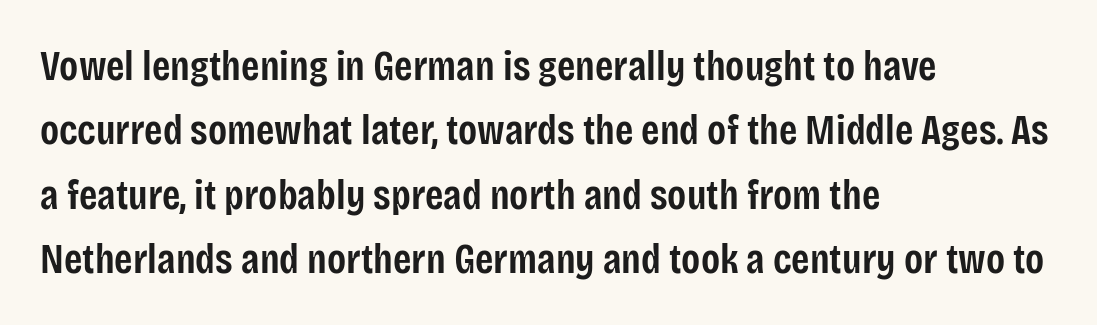
Q: Is the text bold? A: Semi-bold.
Q: Is the text italic (slanted)? A: No, it is upright.
Q: Is the typeface a serif or a sans-serif typeface? A: Sans-serif.
Q: Is the text underlined? A: No.
Q: How is the paragraph aligned? A: Left-aligned.
Q: Is the spacing between letters normal or unusually wide? A: Normal.
Q: Is the spacing between lines tight, normal or loose? A: Normal.
Q: Width (condensed, normal, or wide)? A: Condensed.
Q: Stroke contrast? A: Low.
Q: x-height? A: Large.
Q: Monospaced? A: No.
